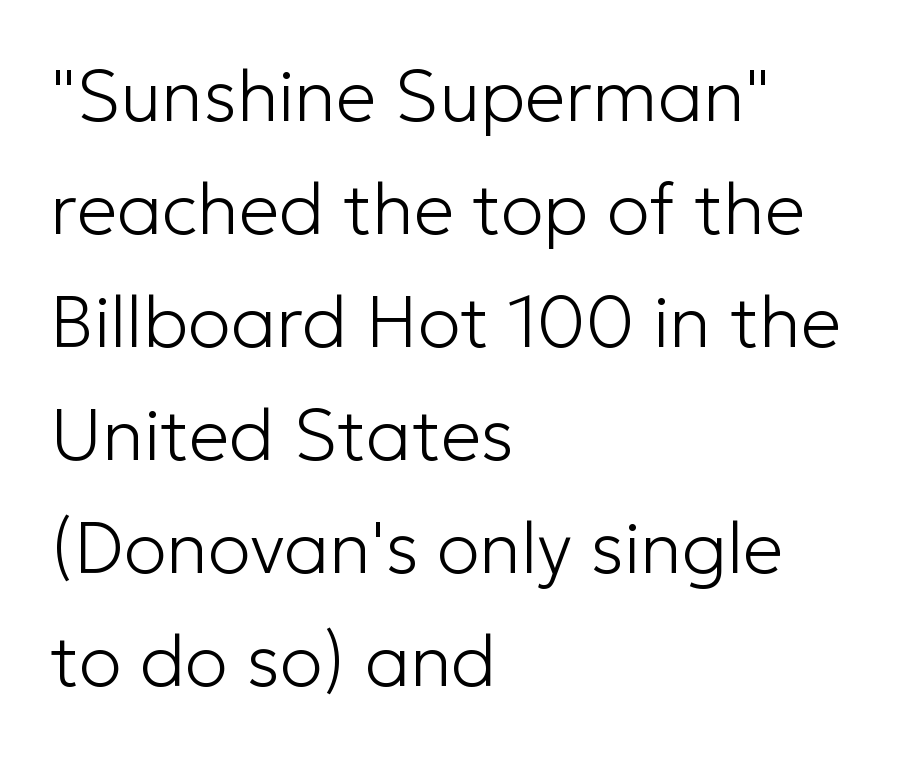
{"serif": "no", "italic": "no", "bold": "no", "weight": "light", "width": "normal", "stroke_contrast": "low", "x_height": "medium", "monospaced": "no", "underline": "no", "align": "left", "line_spacing": "normal", "line_spacing_ratio": 1.57, "letter_spacing": "normal", "letter_spacing_em": 0.0, "glyph_px": 72}
